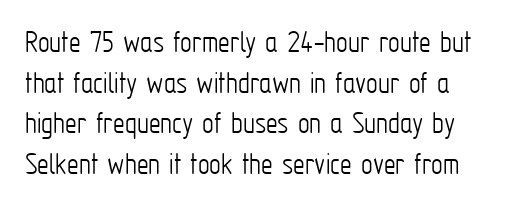
The image shows 33 px light, condensed sans-serif type, upright; set line spacing 1.23x, normal letter spacing, not underlined; low stroke contrast and a medium x-height.
